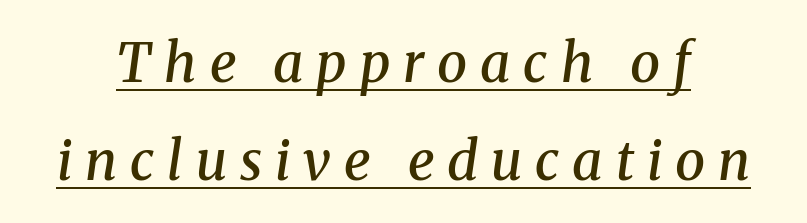
The image shows 54 px semibold serif type, italic (leaning right); set line spacing 1.81x, unusually wide letter spacing (+0.24 em), underlined; medium stroke contrast and a medium x-height.
